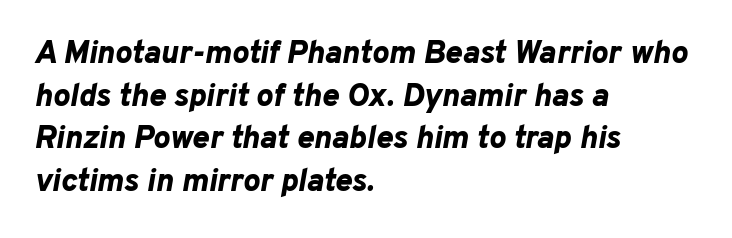
The image shows 32 px bold type, italic (leaning right); set left-aligned, normal line spacing (1.33x), normal letter spacing, not underlined; low stroke contrast and a medium x-height.
